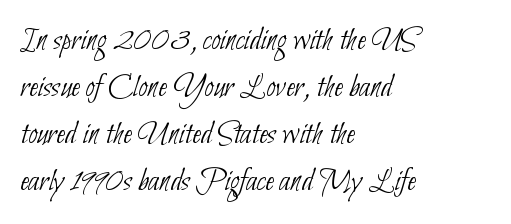
The image shows 33 px thin, condensed sans-serif type; set left-aligned, normal line spacing (1.42x), normal letter spacing, not underlined; low stroke contrast and a small x-height.
